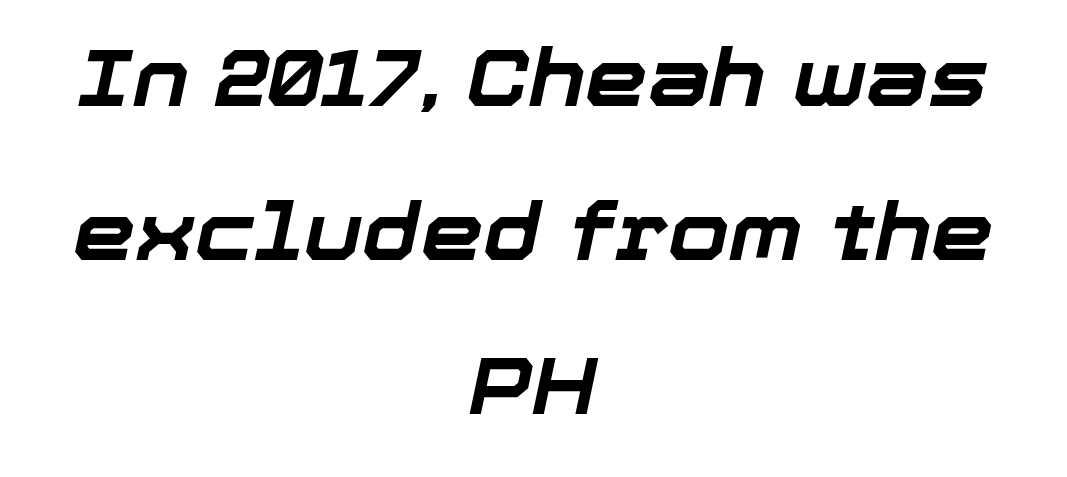
Q: Is the text bold? A: Yes.
Q: Is the text italic (slanted)? A: Yes, it leans right by about 12 degrees.
Q: Is the text underlined? A: No.
Q: How is the paragraph aligned? A: Centered.
Q: Is the spacing between letters normal or unusually wide? A: Normal.
Q: Is the spacing between lines tight, normal or loose? A: Loose.
Q: Width (condensed, normal, or wide)? A: Normal.
Q: Stroke contrast? A: Low.
Q: x-height? A: Medium.
Q: Monospaced? A: No.
